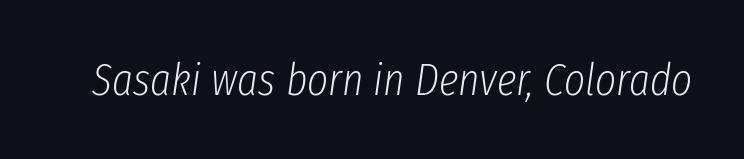
Think of a printed novel: that variable character pitch is what you see here. Words float on clear page, feet unadorned. The face used here is rendered with its standard letterfit. In terms of posture, this sample is oblique. Stem width sits at or under what a default text font uses.
